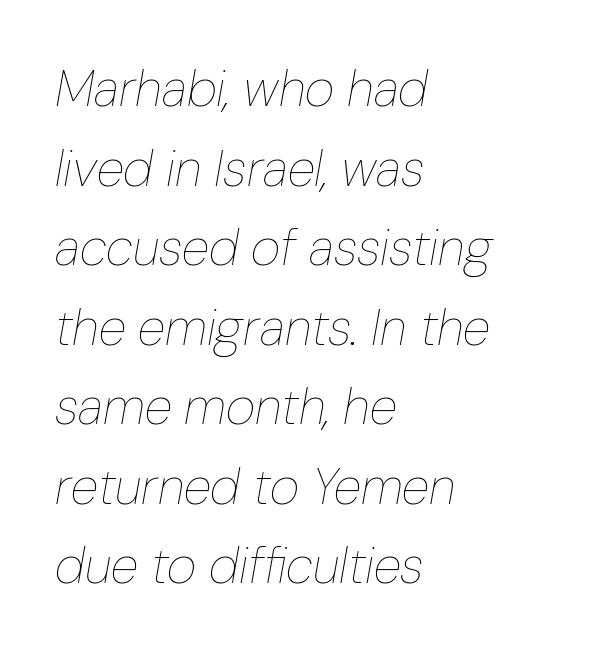
{"italic": "yes", "lean": "right", "slant_degrees": 10, "bold": "no", "weight": "thin", "width": "condensed", "stroke_contrast": "low", "x_height": "medium", "monospaced": "no", "underline": "no", "align": "left", "line_spacing": "normal", "line_spacing_ratio": 1.56, "letter_spacing": "normal", "letter_spacing_em": 0.0, "glyph_px": 51}
